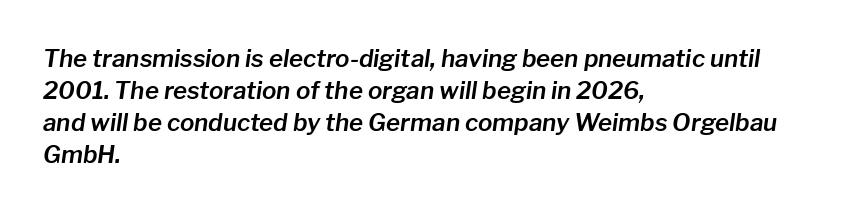
The image shows 24 px text type, italic (leaning right); set left-aligned, normal line spacing (1.33x), normal letter spacing, not underlined.
